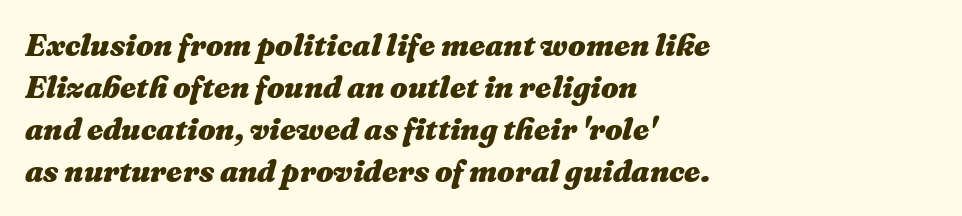
The image shows 31 px heavy type, italic (leaning right); set left-aligned, normal line spacing (1.36x), normal letter spacing, not underlined; medium stroke contrast and a medium x-height.
